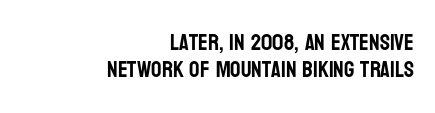
{"italic": "no", "underline": "no", "align": "right", "line_spacing_ratio": 1.18, "letter_spacing": "normal", "letter_spacing_em": 0.0, "glyph_px": 23}
